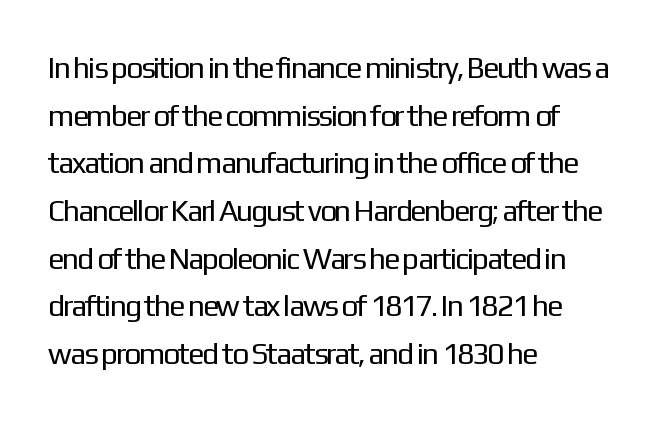
The image shows 30 px regular-weight sans-serif type, upright; set left-aligned, normal line spacing (1.59x), normal letter spacing, not underlined; low stroke contrast and a medium x-height.
